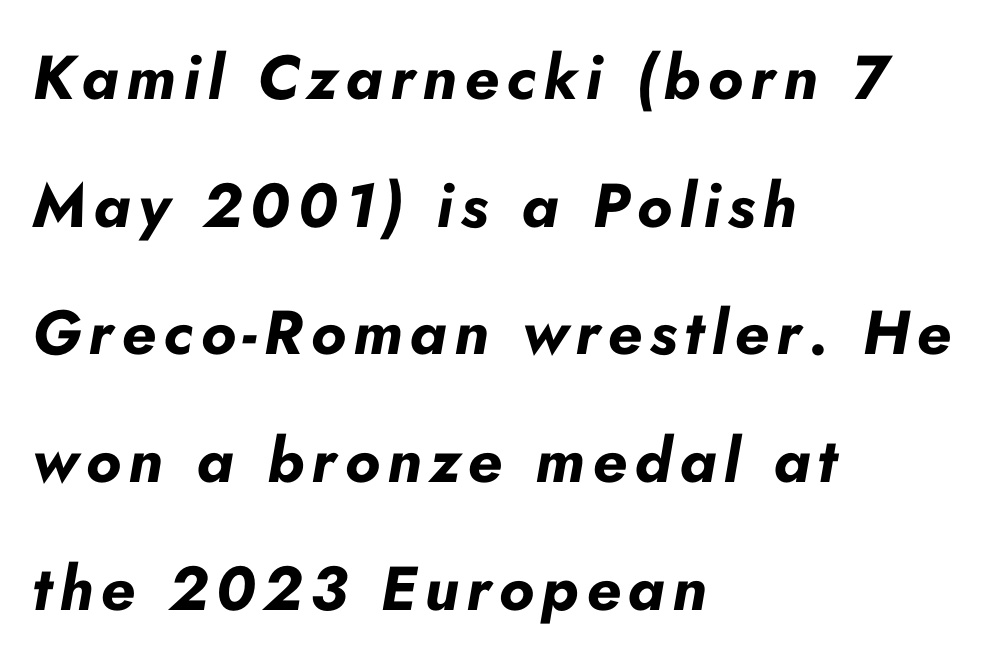
Q: Is the text bold? A: Yes.
Q: Is the text italic (slanted)? A: Yes, it leans right by about 10 degrees.
Q: Is the text underlined? A: No.
Q: How is the paragraph aligned? A: Left-aligned.
Q: Is the spacing between lines tight, normal or loose? A: Loose.
Q: Width (condensed, normal, or wide)? A: Normal.
Q: Stroke contrast? A: Low.
Q: x-height? A: Small.
Q: Monospaced? A: No.
